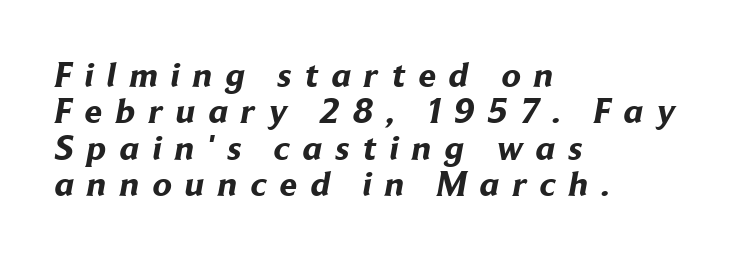
The rendering uses a bold face; every stroke is thick and dark. Regarding serifs, this sample does without them. A typesetter would call this heavily tracked-out type. The face used here is proportionally spaced, like ordinary book or web type.
